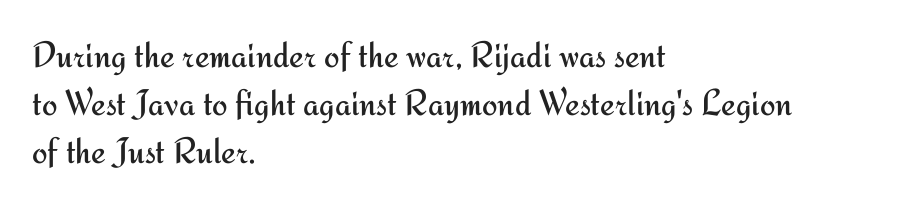
The image shows 37 px regular-weight sans-serif type, upright; set left-aligned, normal line spacing (1.3x), normal letter spacing, not underlined; medium stroke contrast and a small x-height.
